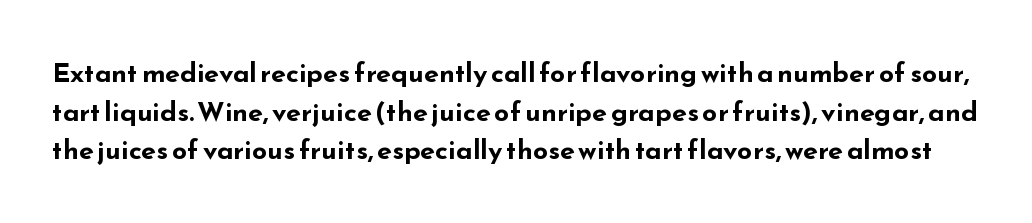
The image shows 27 px bold type, upright; set normal line spacing (1.43x), normal letter spacing, not underlined.
